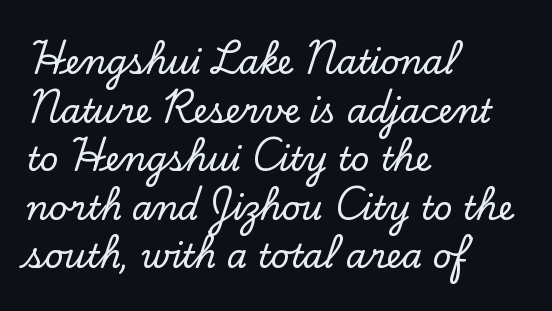
Plain, unruled lines of type. The tracking reads as untouched default to a designer's eye. Quick note: interline space is typical. Spacing verdict: proportional, widths tailored to each character. Serif or sans? Serif — the stroke terminals have little feet.
